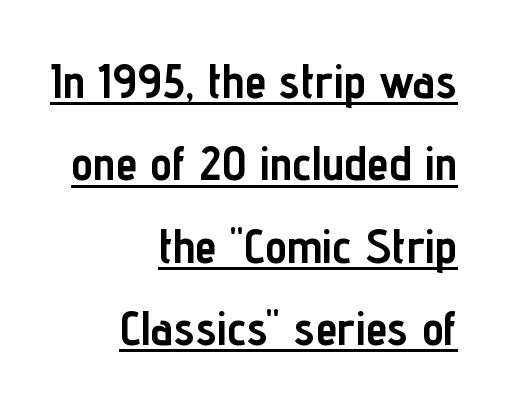
The image shows 49 px semibold, condensed sans-serif type, upright; set right-aligned, normal line spacing (1.68x), normal letter spacing, underlined; low stroke contrast and a medium x-height.
